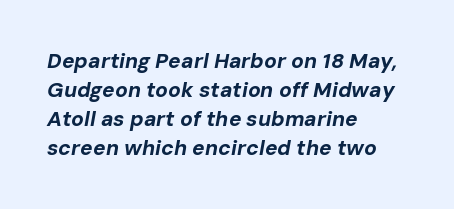
Summary of vertical rhythm: regular, with standard interline spacing. The face used here has the dense, thick strokes of a bold. These lines were composed using italics. Check under the words: just untouched page. The tracking reads as untouched default to a designer's eye. Casual observation: everything's shoved over to the left.
